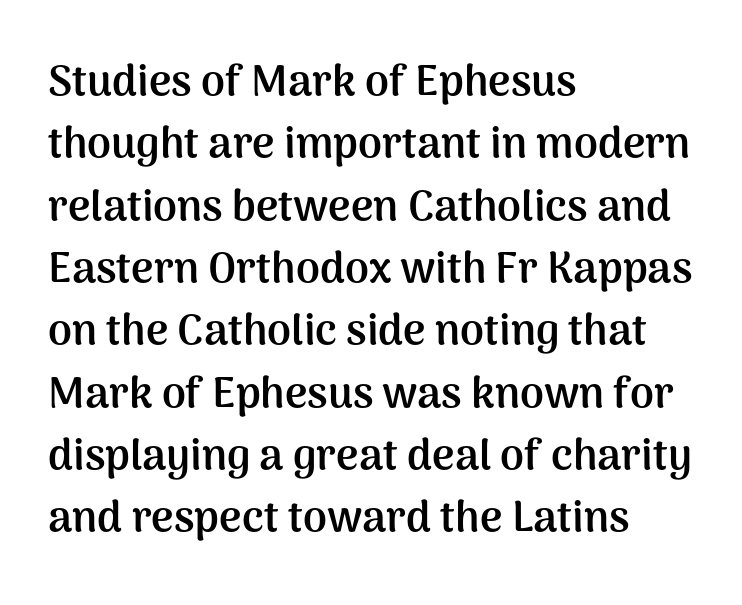
Q: Is the text bold? A: Yes.
Q: Is the text italic (slanted)? A: No, it is upright.
Q: Is the typeface a serif or a sans-serif typeface? A: Sans-serif.
Q: Is the text underlined? A: No.
Q: How is the paragraph aligned? A: Left-aligned.
Q: Is the spacing between letters normal or unusually wide? A: Normal.
Q: Is the spacing between lines tight, normal or loose? A: Normal.
Q: Width (condensed, normal, or wide)? A: Normal.
Q: Stroke contrast? A: Medium.
Q: x-height? A: Medium.
Q: Monospaced? A: No.
